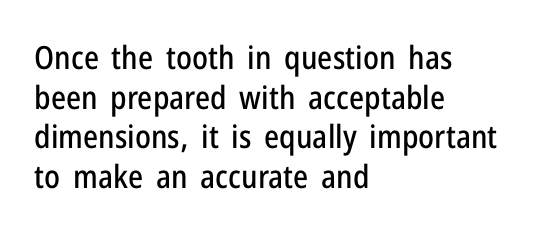
{"serif": "no", "italic": "no", "width": "condensed", "stroke_contrast": "low", "x_height": "medium", "monospaced": "no", "underline": "no", "align": "left", "line_spacing_ratio": 1.24, "letter_spacing": "normal", "letter_spacing_em": 0.0, "glyph_px": 32}
